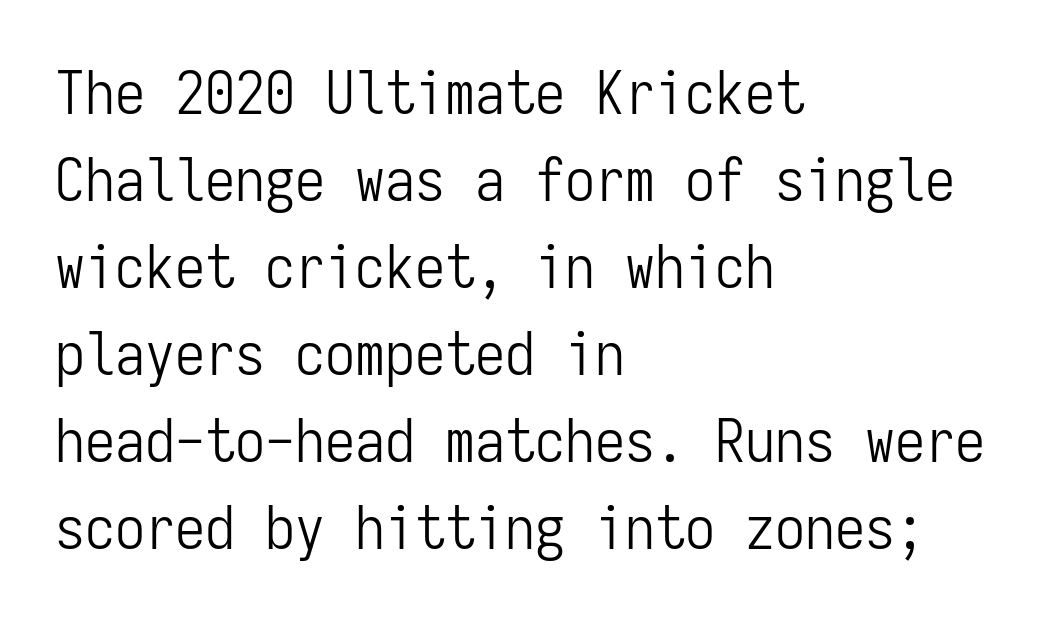
This sample uses plain, unmodified letter spacing. Layout note: lines flush left. This is sans-serif lettering, the kind often seen on screens and signage. How would I describe the line gaps? Plain and ordinary. Think of a typewriter: that constant character pitch is what you see here. Unlike italic type, these characters show no tilt at all.
